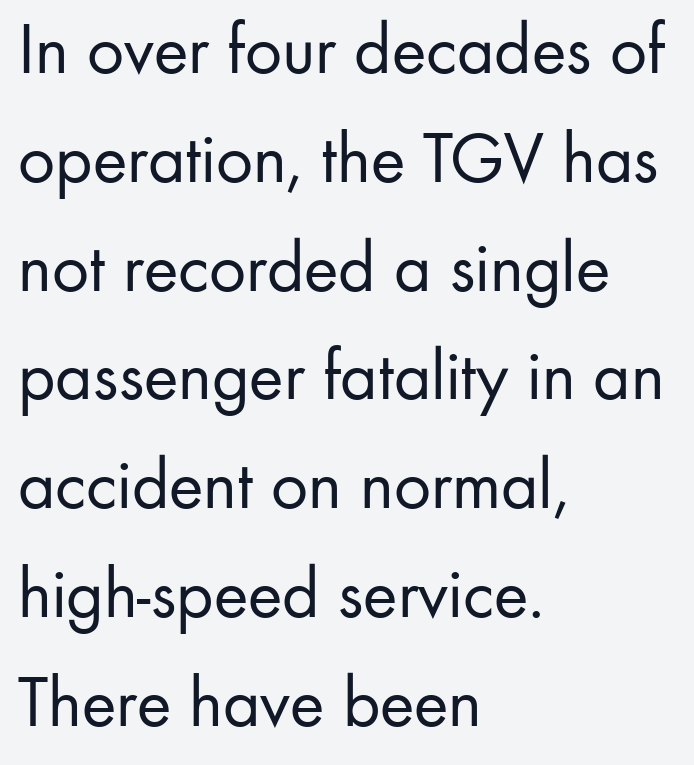
Q: Is the text bold? A: No.
Q: Is the text italic (slanted)? A: No, it is upright.
Q: Is the typeface a serif or a sans-serif typeface? A: Sans-serif.
Q: Is the text underlined? A: No.
Q: How is the paragraph aligned? A: Left-aligned.
Q: Is the spacing between letters normal or unusually wide? A: Normal.
Q: Is the spacing between lines tight, normal or loose? A: Normal.
Q: Width (condensed, normal, or wide)? A: Normal.
Q: Stroke contrast? A: Low.
Q: x-height? A: Small.
Q: Monospaced? A: No.
